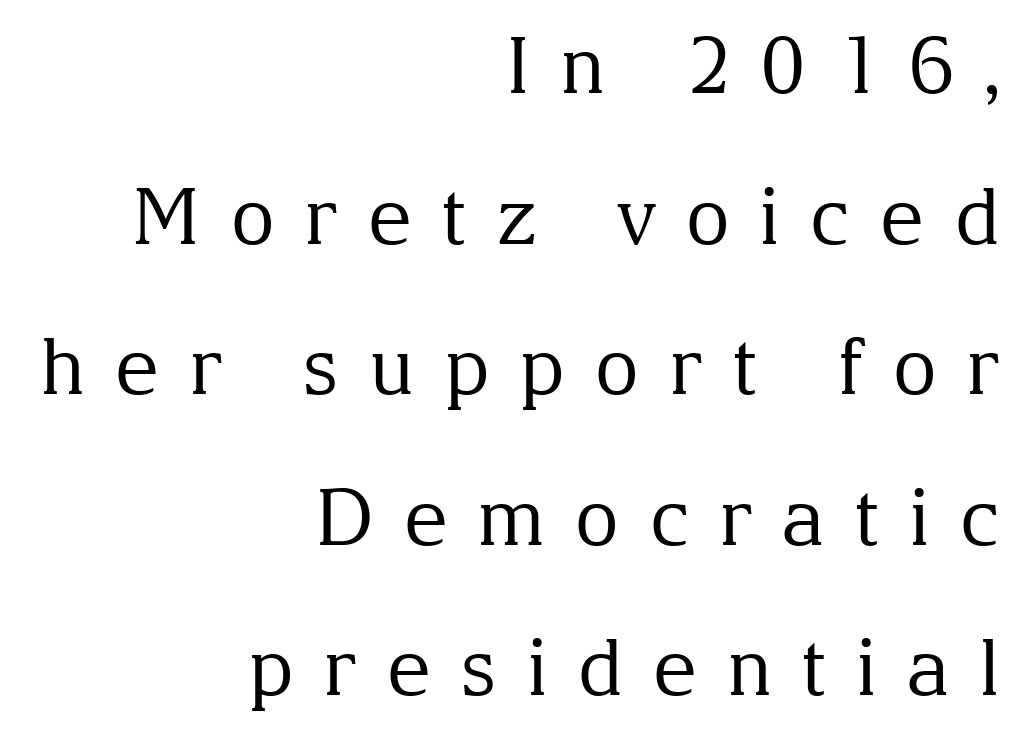
Widely set lines give the paragraph a tall, airy silhouette. The words here are not underlined. The type family on display is of the serif kind. Note the varied advance widths — an 'i' is clearly narrower than an 'm'.
